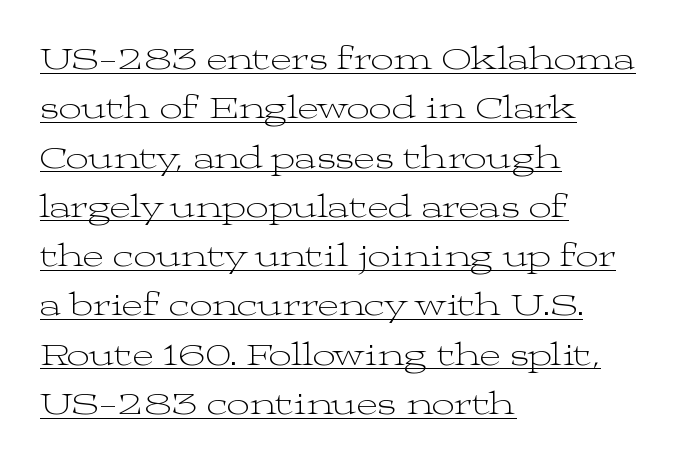
{"serif": "yes", "italic": "no", "bold": "no", "weight": "light", "width": "wide", "stroke_contrast": "medium", "x_height": "medium", "monospaced": "no", "underline": "yes", "align": "left", "line_spacing": "normal", "line_spacing_ratio": 1.54, "letter_spacing": "normal", "letter_spacing_em": 0.0, "glyph_px": 32}
